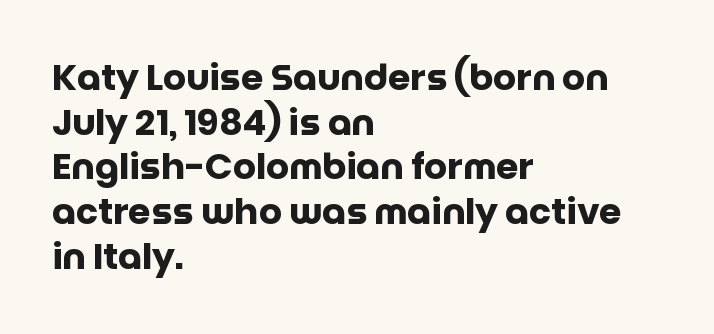
This sample has the flowing, uneven cadence of proportional lettering. The ragged edge is on the right, which tells us the setting is flush left. The typeface chosen for these lines omits serifs. A typesetter would mark this as roman, not italic. A clean baseline with only descenders dipping below it.
